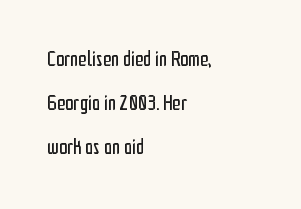
Q: Is the text bold? A: No.
Q: Is the text italic (slanted)? A: No, it is upright.
Q: Is the text underlined? A: No.
Q: How is the paragraph aligned? A: Left-aligned.
Q: Is the spacing between letters normal or unusually wide? A: Normal.
Q: Is the spacing between lines tight, normal or loose? A: Loose.
